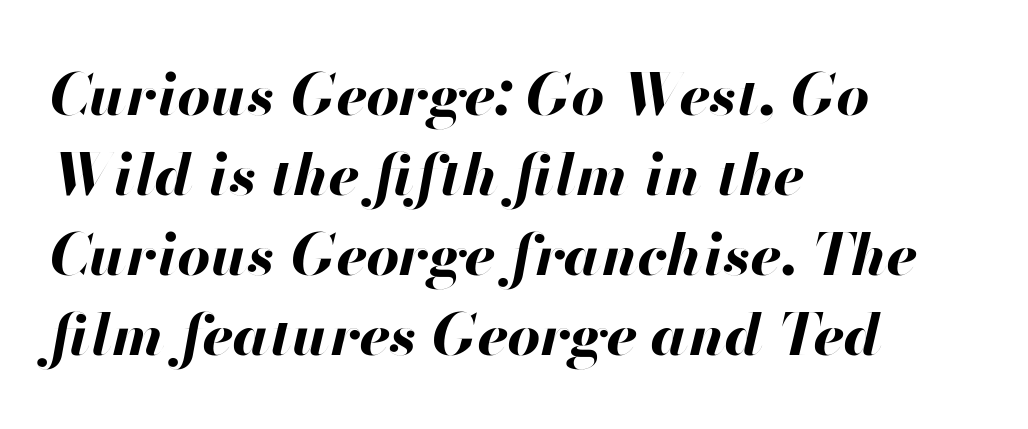
The image shows 58 px bold type, italic (leaning right); set left-aligned, normal line spacing (1.38x), normal letter spacing, not underlined; high stroke contrast and a small x-height.
